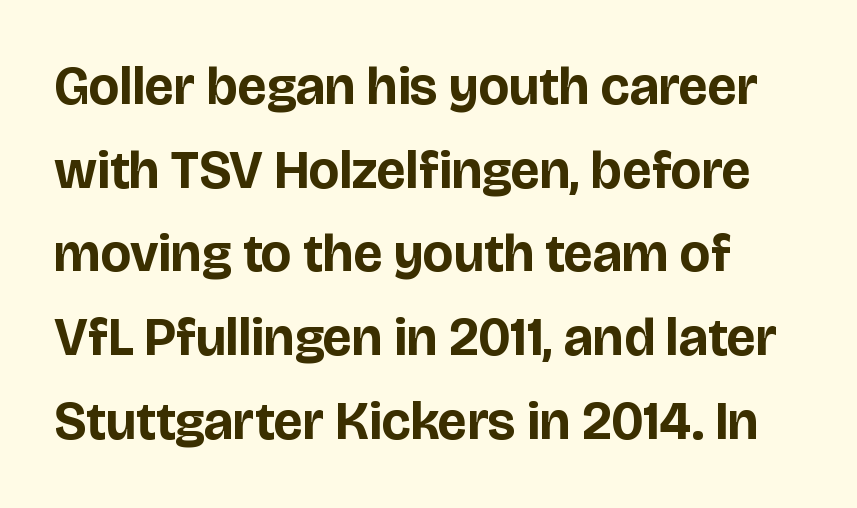
Q: Is the text bold? A: Yes.
Q: Is the text italic (slanted)? A: No, it is upright.
Q: Is the typeface a serif or a sans-serif typeface? A: Sans-serif.
Q: Is the text underlined? A: No.
Q: Is the spacing between letters normal or unusually wide? A: Normal.
Q: Is the spacing between lines tight, normal or loose? A: Normal.
Q: Width (condensed, normal, or wide)? A: Normal.
Q: Stroke contrast? A: Low.
Q: x-height? A: Large.
Q: Monospaced? A: No.
